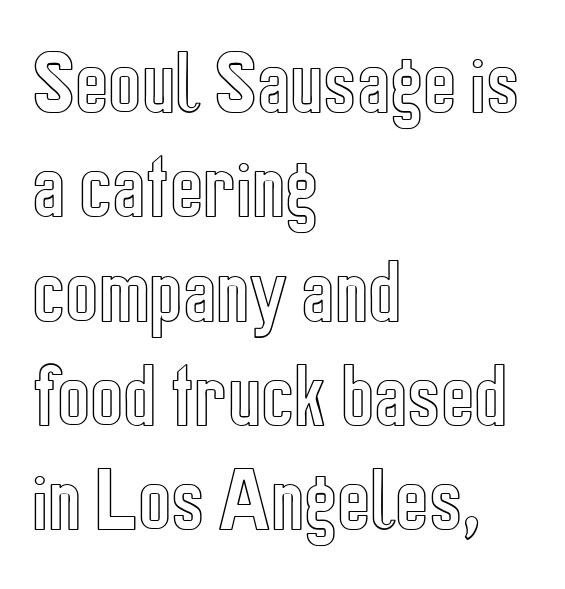
The passage is arranged the way most books set body copy — flush left. Summary of vertical rhythm: regular, with standard interline spacing. Proportional: the letters do not fall into vertical columns. Each word holds together tightly as a unit, with standard inter-letter gaps. The lettering stays uniformly vertical, giving the passage a roman look. The baseline area is clear.
